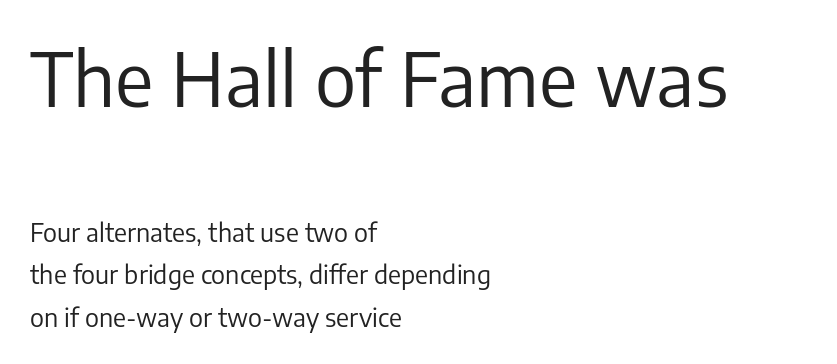
The image shows 74 px regular-weight sans-serif type, upright; set left-aligned, line spacing 1.71x, normal letter spacing, not underlined; the first (top) block is 2.96x larger; low stroke contrast and a medium x-height.
